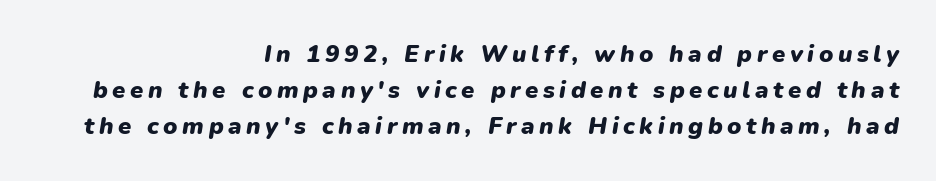
The image shows 24 px bold type, italic (leaning right); set right-aligned, normal line spacing (1.51x), not underlined.
